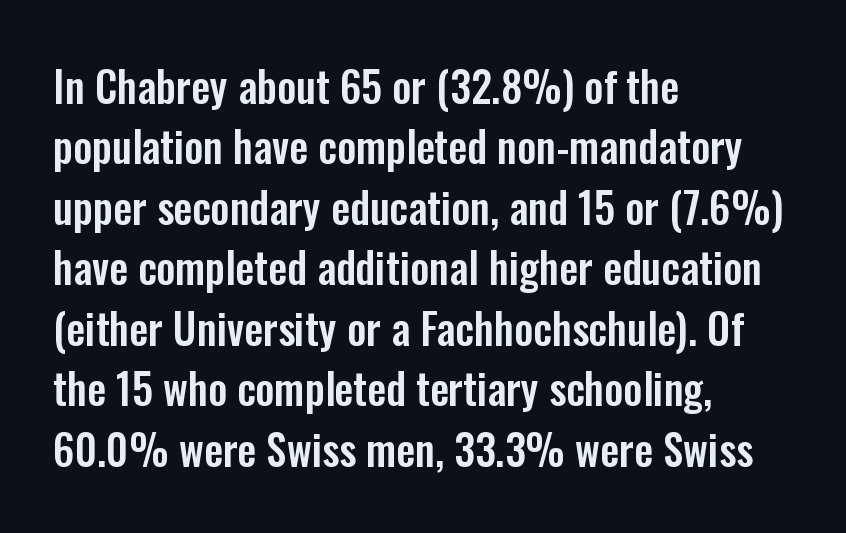
The image shows 42 px condensed sans-serif type, upright; set left-aligned, normal line spacing (1.44x), normal letter spacing, not underlined; low stroke contrast and a medium x-height.
